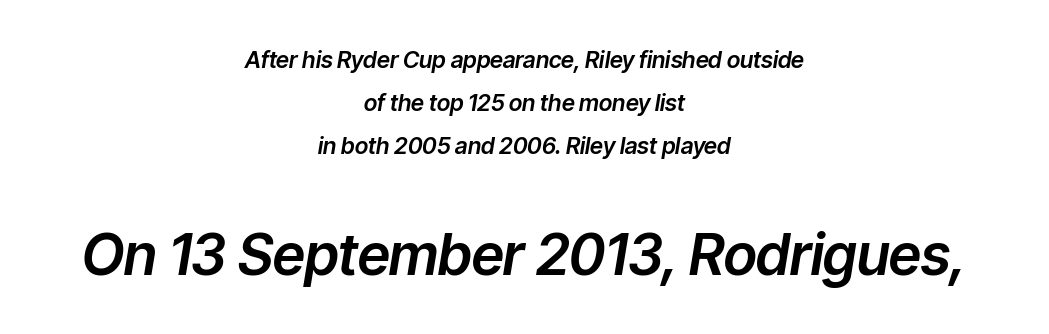
{"italic": "yes", "lean": "right", "slant_degrees": 9, "width": "normal", "stroke_contrast": "low", "x_height": "medium", "monospaced": "no", "underline": "no", "align": "center", "line_spacing_ratio": 1.86, "letter_spacing": "normal", "letter_spacing_em": 0.0, "larger_block": "second", "size_ratio": 2.48, "glyph_px": 57}
